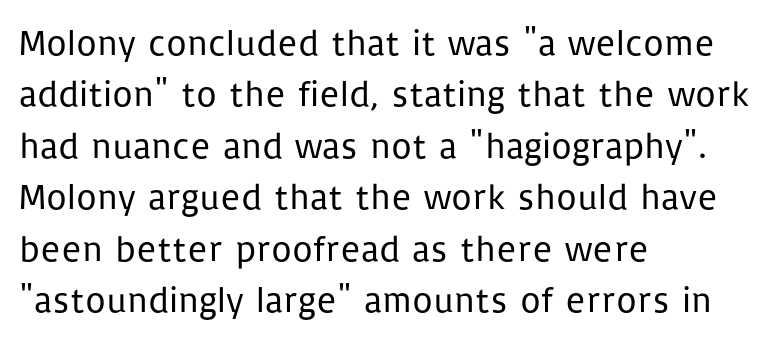
Q: Is the text bold? A: No.
Q: Is the text italic (slanted)? A: No, it is upright.
Q: Is the typeface a serif or a sans-serif typeface? A: Sans-serif.
Q: Is the text underlined? A: No.
Q: How is the paragraph aligned? A: Left-aligned.
Q: Is the spacing between letters normal or unusually wide? A: Normal.
Q: Is the spacing between lines tight, normal or loose? A: Normal.
Q: Width (condensed, normal, or wide)? A: Normal.
Q: Stroke contrast? A: Low.
Q: x-height? A: Medium.
Q: Monospaced? A: No.
